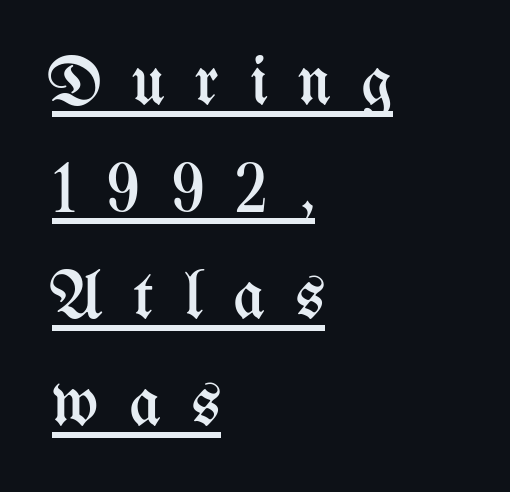
The image shows 69 px regular-weight, condensed type, upright; set left-aligned, normal line spacing (1.55x), unusually wide letter spacing (+0.44 em), underlined; medium stroke contrast and a medium x-height.
